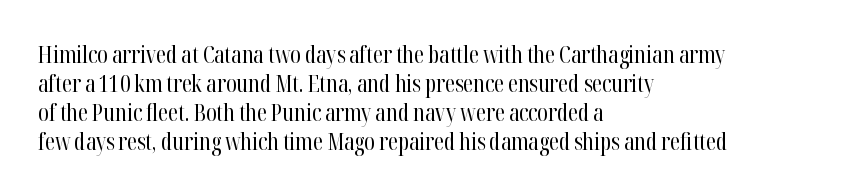
{"italic": "no", "bold": "no", "underline": "no", "align": "left", "line_spacing": "normal", "line_spacing_ratio": 1.26, "letter_spacing": "normal", "letter_spacing_em": 0.0, "glyph_px": 23}
